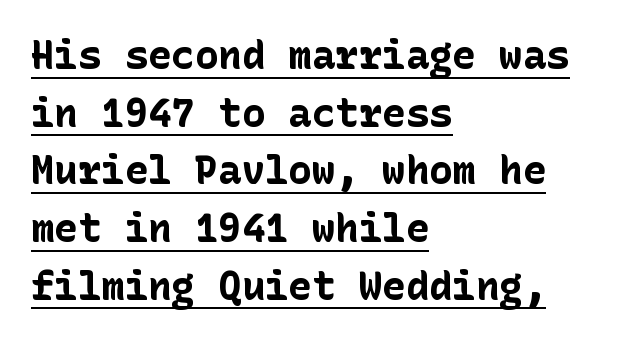
The image shows 39 px bold sans-serif type, upright; set left-aligned, normal line spacing (1.48x), normal letter spacing, underlined; low stroke contrast and a medium x-height.
